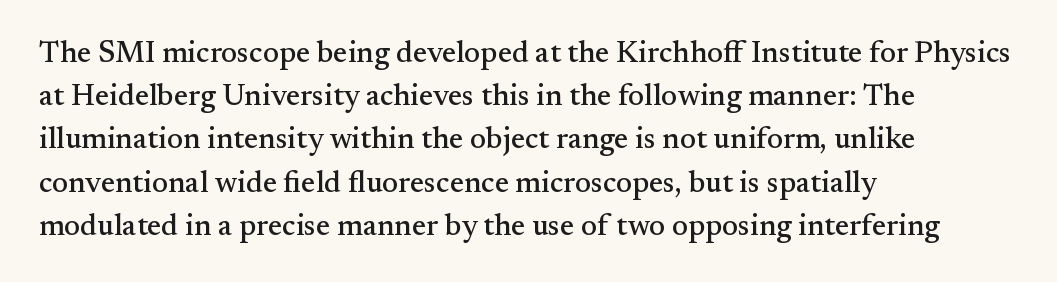
The image shows 30 px serif type, upright; set left-aligned, normal line spacing (1.44x), normal letter spacing, not underlined; medium stroke contrast and a small x-height.
